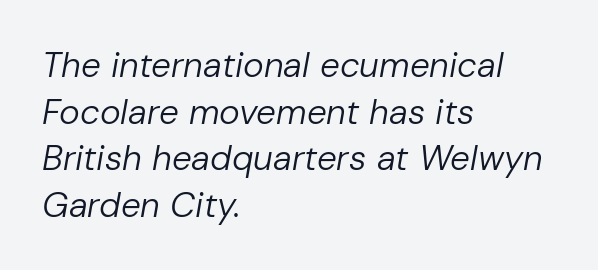
The image shows 35 px regular-weight type, italic (leaning right); set left-aligned, normal line spacing (1.33x), normal letter spacing, not underlined; low stroke contrast and a medium x-height.
